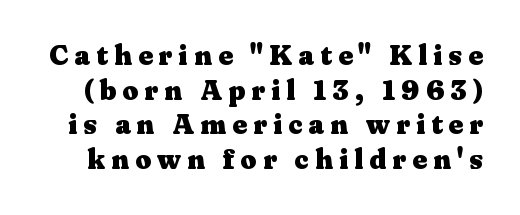
Q: Is the text bold? A: Yes.
Q: Is the text italic (slanted)? A: No, it is upright.
Q: Is the typeface a serif or a sans-serif typeface? A: Serif.
Q: Is the text underlined? A: No.
Q: Is the spacing between letters normal or unusually wide? A: Unusually wide.
Q: Width (condensed, normal, or wide)? A: Wide.
Q: Stroke contrast? A: Medium.
Q: x-height? A: Medium.
Q: Monospaced? A: No.
